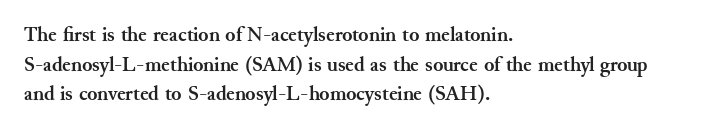
{"italic": "no", "bold": "yes", "underline": "no", "align": "left", "line_spacing": "normal", "line_spacing_ratio": 1.41, "letter_spacing": "normal", "letter_spacing_em": 0.0, "glyph_px": 21}
